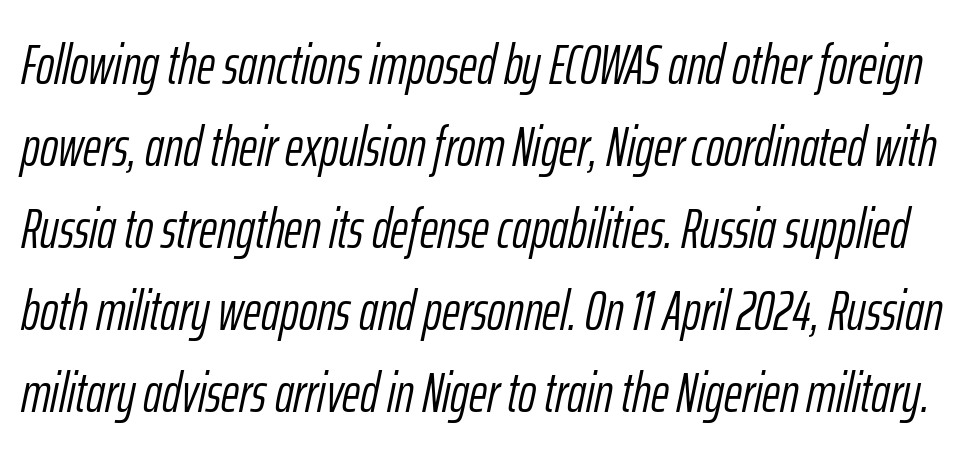
The image shows 55 px light, condensed type, italic (leaning right); set normal line spacing (1.49x), normal letter spacing, not underlined; low stroke contrast and a medium x-height.
